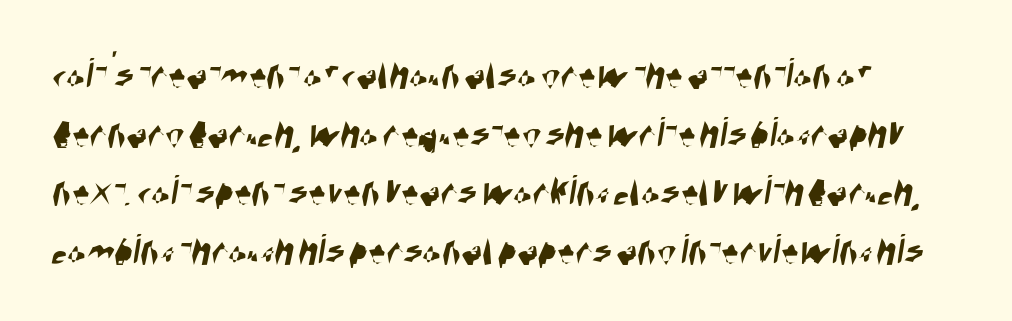
{"serif": "no", "width": "condensed", "stroke_contrast": "high", "x_height": "large", "monospaced": "no", "underline": "no", "align": "left", "line_spacing": "normal", "line_spacing_ratio": 1.33, "letter_spacing": "normal", "letter_spacing_em": 0.0, "glyph_px": 44}
